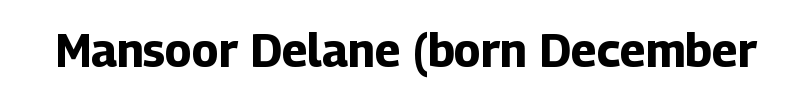
{"serif": "no", "italic": "no", "bold": "yes", "weight": "bold", "width": "normal", "stroke_contrast": "low", "x_height": "medium", "monospaced": "no", "underline": "no", "letter_spacing": "normal", "letter_spacing_em": 0.0, "glyph_px": 46}
